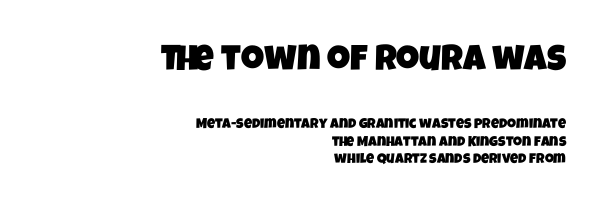
{"serif": "no", "width": "condensed", "stroke_contrast": "low", "x_height": "large", "monospaced": "no", "underline": "no", "align": "right", "line_spacing": "normal", "line_spacing_ratio": 1.26, "letter_spacing": "normal", "letter_spacing_em": 0.0, "larger_block": "first", "size_ratio": 2.57, "glyph_px": 36}
